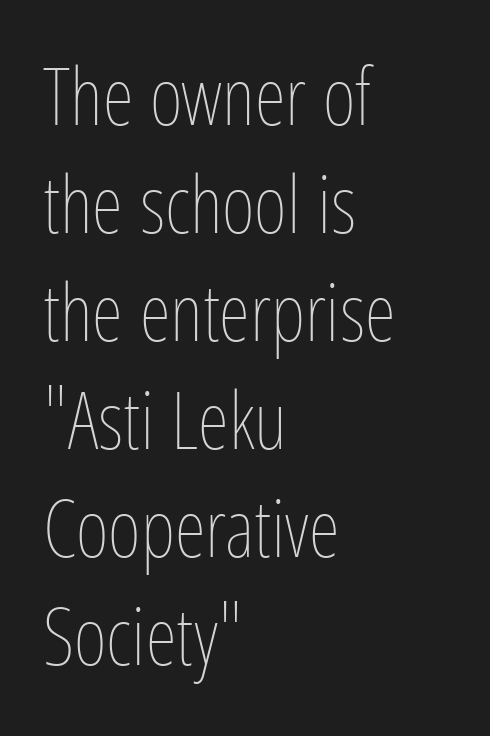
The image shows 80 px thin, condensed type, upright; set left-aligned, normal line spacing (1.35x), normal letter spacing, not underlined; low stroke contrast and a medium x-height.
